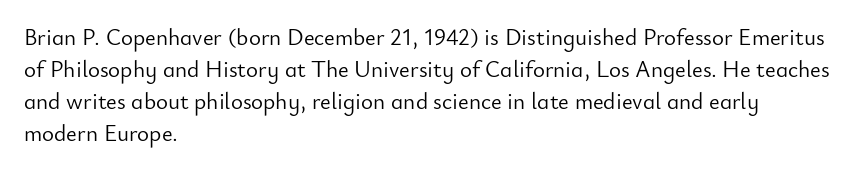
{"italic": "no", "bold": "no", "underline": "no", "align": "left", "line_spacing": "normal", "line_spacing_ratio": 1.39, "letter_spacing": "normal", "letter_spacing_em": 0.0, "glyph_px": 23}
